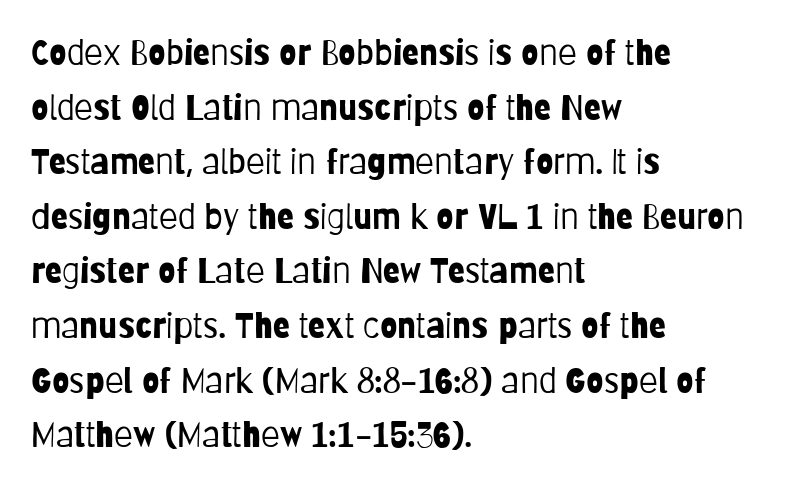
The image shows 35 px light, condensed sans-serif type, upright; set left-aligned, normal line spacing (1.56x), normal letter spacing, not underlined; low stroke contrast and a large x-height.
